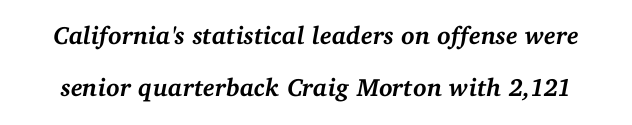
Q: Is the text bold? A: Yes.
Q: Is the text italic (slanted)? A: Yes, it leans right by about 11 degrees.
Q: Is the text underlined? A: No.
Q: Is the spacing between letters normal or unusually wide? A: Normal.
Q: Is the spacing between lines tight, normal or loose? A: Loose.
